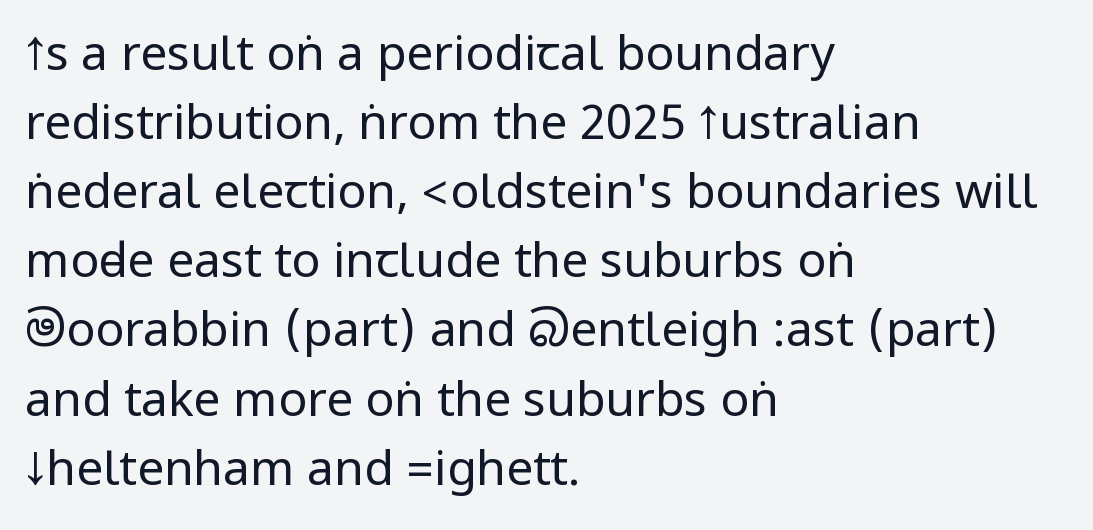
The image shows 48 px regular-weight, condensed sans-serif type, upright; set left-aligned, normal line spacing (1.44x), normal letter spacing, not underlined; low stroke contrast.
